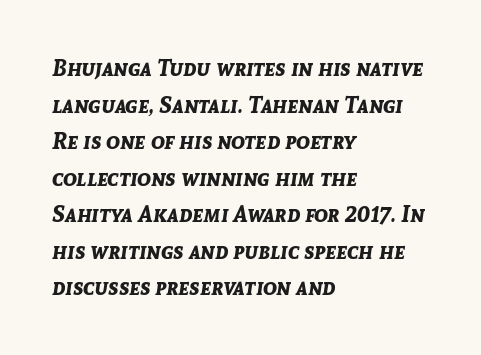
Bold? Absolutely — the strokes are thick and heavy. Each row of text sits above clean, open space. The passage shown has conventional tracking throughout. Reading down the block, your eye returns to a fixed left position each line.
